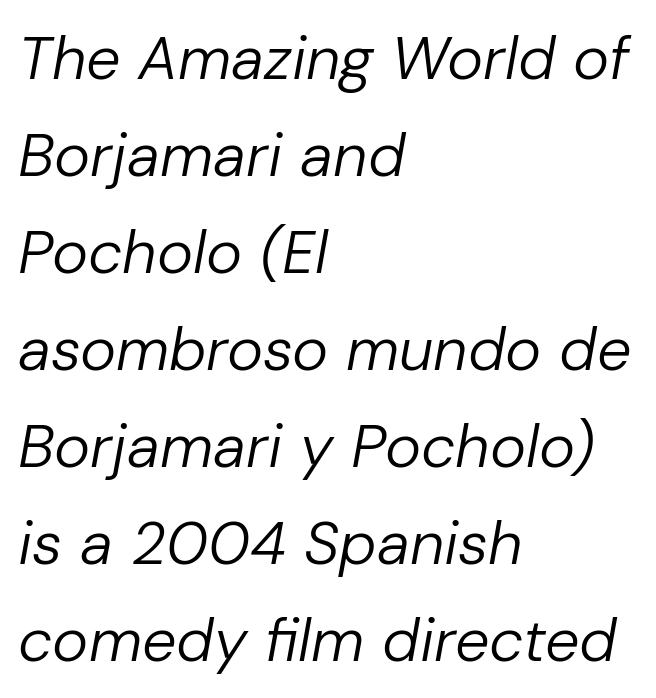
Q: Is the text bold? A: No.
Q: Is the text italic (slanted)? A: Yes, it leans right by about 10 degrees.
Q: Is the text underlined? A: No.
Q: How is the paragraph aligned? A: Left-aligned.
Q: Is the spacing between letters normal or unusually wide? A: Normal.
Q: Is the spacing between lines tight, normal or loose? A: Normal.
Q: Width (condensed, normal, or wide)? A: Normal.
Q: Stroke contrast? A: Low.
Q: x-height? A: Medium.
Q: Monospaced? A: No.
